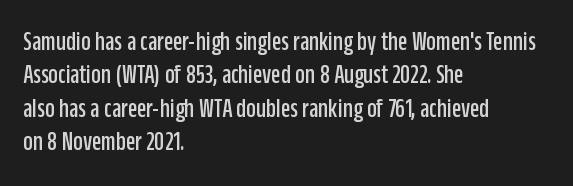
{"italic": "no", "underline": "no", "align": "left", "line_spacing_ratio": 1.24, "letter_spacing": "normal", "letter_spacing_em": 0.0, "glyph_px": 27}
